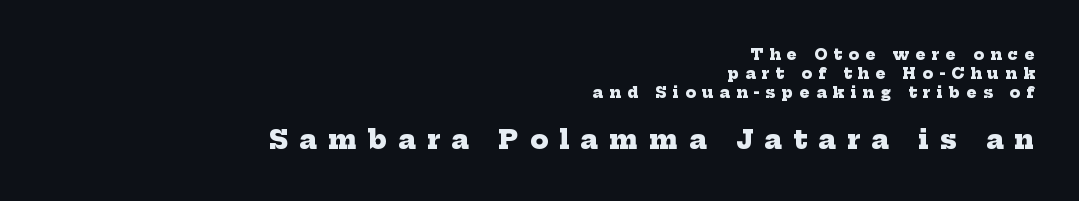
The image shows 26 px bold type; set right-aligned, normal line spacing (1.27x), unusually wide letter spacing (+0.43 em), not underlined; the second (bottom) block is 1.73x larger.
